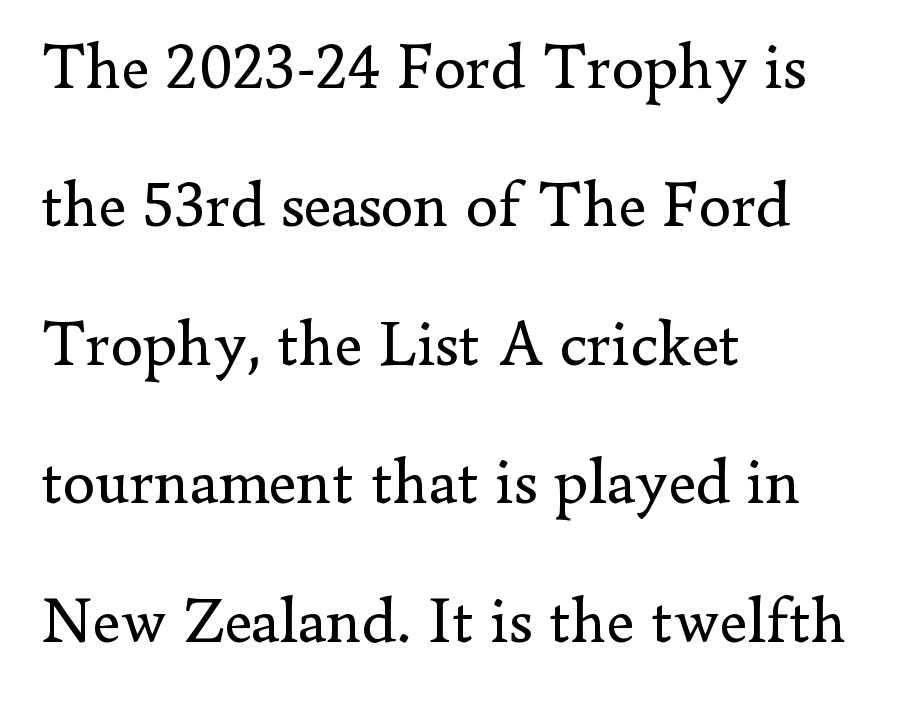
Q: Is the text bold? A: No.
Q: Is the text italic (slanted)? A: No, it is upright.
Q: Is the typeface a serif or a sans-serif typeface? A: Serif.
Q: Is the text underlined? A: No.
Q: How is the paragraph aligned? A: Left-aligned.
Q: Is the spacing between letters normal or unusually wide? A: Normal.
Q: Is the spacing between lines tight, normal or loose? A: Loose.
Q: Width (condensed, normal, or wide)? A: Normal.
Q: Stroke contrast? A: Low.
Q: x-height? A: Small.
Q: Monospaced? A: No.
